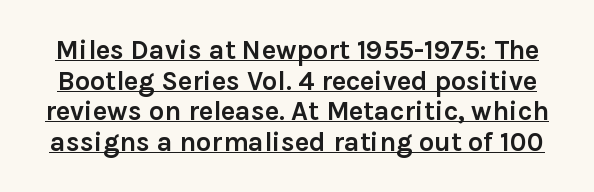
Q: Is the text bold? A: Yes.
Q: Is the text italic (slanted)? A: No, it is upright.
Q: Is the text underlined? A: Yes.
Q: Is the spacing between letters normal or unusually wide? A: Normal.
Q: Is the spacing between lines tight, normal or loose? A: Tight.
